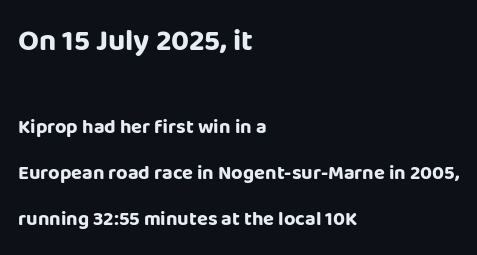
Q: Is the text bold? A: Yes.
Q: Is the text italic (slanted)? A: No, it is upright.
Q: Is the typeface a serif or a sans-serif typeface? A: Sans-serif.
Q: Is the text underlined? A: No.
Q: How is the paragraph aligned? A: Left-aligned.
Q: Is the spacing between letters normal or unusually wide? A: Normal.
Q: Is the spacing between lines tight, normal or loose? A: Loose.
Q: Which block of text is set in a larger size, the first (top) or the second (bottom)? A: The first (top) one.
Q: Width (condensed, normal, or wide)? A: Normal.
Q: Stroke contrast? A: Low.
Q: x-height? A: Large.
Q: Monospaced? A: No.
